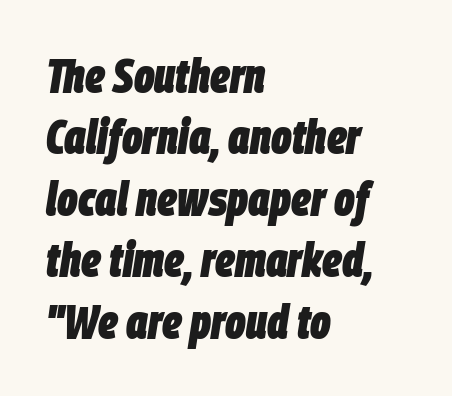
A normal amount of white space separates one row of letters from the next. The typography opts for an oblique posture over an upright one. Short and long lines alike share a common starting point at left. Varying glyph widths throughout — classic text-font behaviour.
